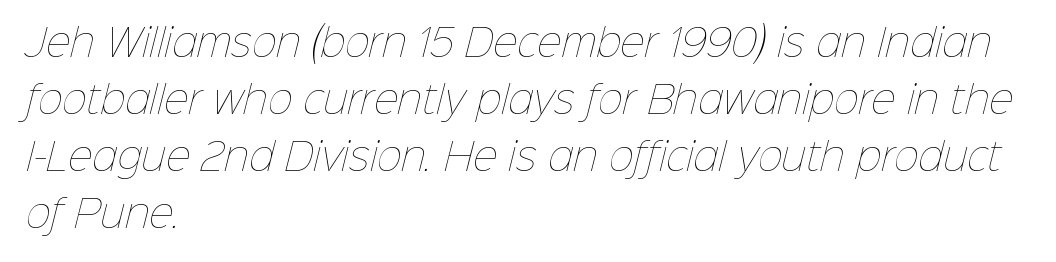
The image shows 38 px thin type; set left-aligned, normal line spacing (1.5x), normal letter spacing, not underlined; low stroke contrast and a medium x-height.
